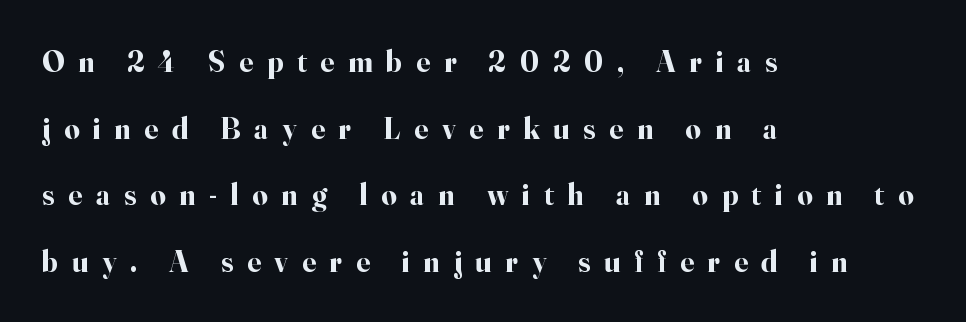
{"serif": "yes", "italic": "no", "bold": "yes", "weight": "bold", "width": "normal", "stroke_contrast": "high", "x_height": "small", "monospaced": "no", "underline": "no", "align": "left", "line_spacing": "loose", "line_spacing_ratio": 2.22, "letter_spacing": "wide", "letter_spacing_em": 0.46, "glyph_px": 30}
